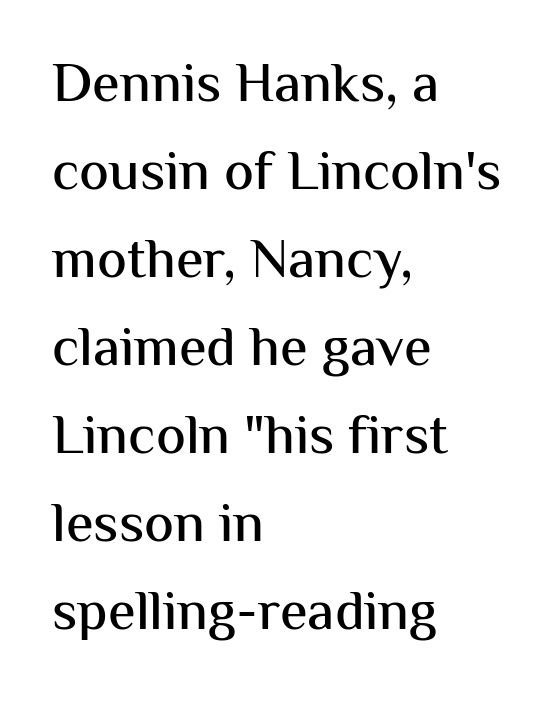
Q: Is the text italic (slanted)? A: No, it is upright.
Q: Is the typeface a serif or a sans-serif typeface? A: Sans-serif.
Q: Is the text underlined? A: No.
Q: How is the paragraph aligned? A: Left-aligned.
Q: Is the spacing between letters normal or unusually wide? A: Normal.
Q: Is the spacing between lines tight, normal or loose? A: Normal.
Q: Width (condensed, normal, or wide)? A: Normal.
Q: Stroke contrast? A: Medium.
Q: x-height? A: Medium.
Q: Monospaced? A: No.
